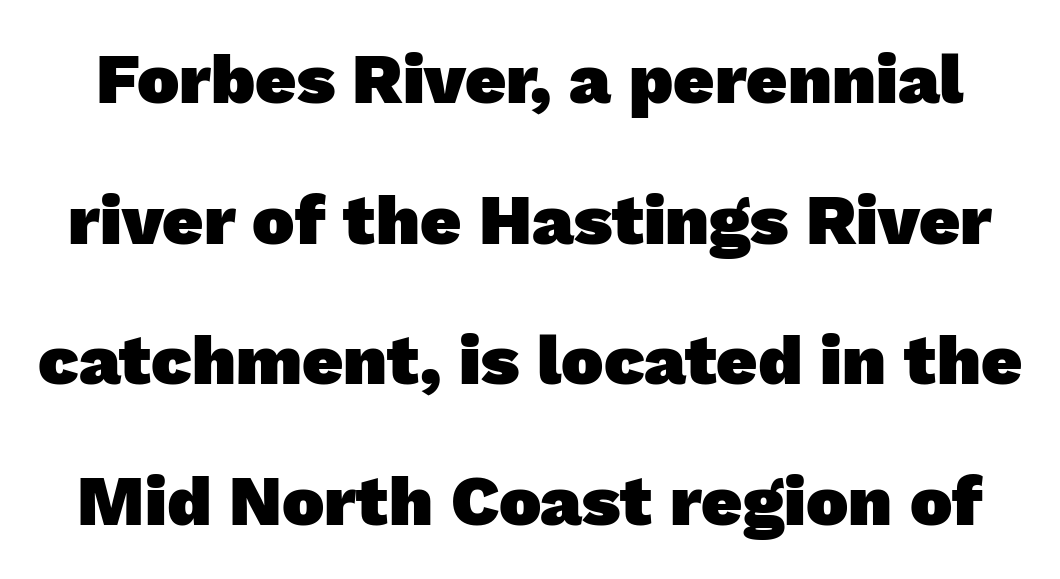
The image shows 71 px heavy sans-serif type; set loose line spacing (1.98x), normal letter spacing, not underlined; low stroke contrast and a medium x-height.
